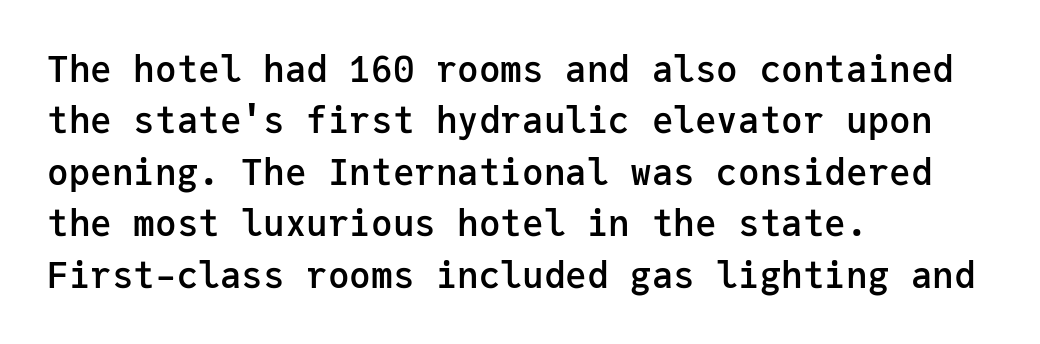
The image shows 36 px semibold sans-serif type, upright, monospaced; set left-aligned, normal line spacing (1.43x), normal letter spacing, not underlined; low stroke contrast and a medium x-height.
